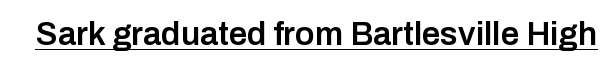
The image shows 33 px semibold sans-serif type, upright; set normal letter spacing, underlined; low stroke contrast and a medium x-height.
